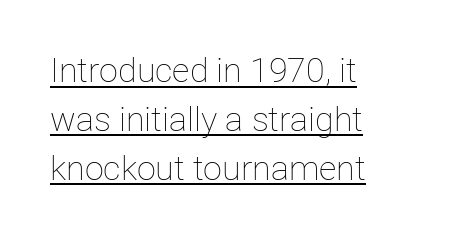
Q: Is the text bold? A: No.
Q: Is the text italic (slanted)? A: No, it is upright.
Q: Is the text underlined? A: Yes.
Q: How is the paragraph aligned? A: Left-aligned.
Q: Is the spacing between letters normal or unusually wide? A: Normal.
Q: Is the spacing between lines tight, normal or loose? A: Normal.
Q: Width (condensed, normal, or wide)? A: Normal.
Q: Stroke contrast? A: Low.
Q: x-height? A: Medium.
Q: Monospaced? A: No.
